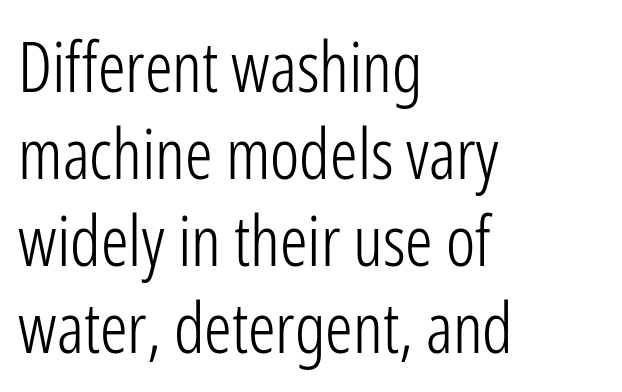
{"serif": "no", "italic": "no", "bold": "no", "weight": "light", "width": "condensed", "stroke_contrast": "low", "x_height": "medium", "monospaced": "no", "underline": "no", "align": "left", "line_spacing": "normal", "line_spacing_ratio": 1.26, "letter_spacing": "normal", "letter_spacing_em": 0.0, "glyph_px": 69}
